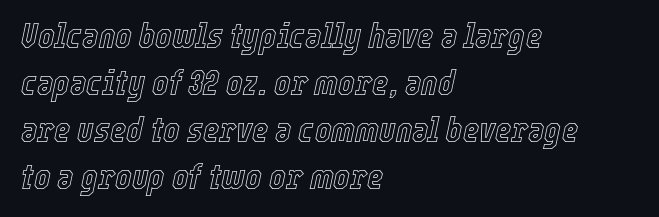
{"italic": "yes", "lean": "right", "slant_degrees": 12, "width": "condensed", "x_height": "medium", "monospaced": "no", "underline": "no", "align": "left", "line_spacing": "normal", "line_spacing_ratio": 1.34, "letter_spacing": "normal", "letter_spacing_em": 0.0, "glyph_px": 35}
